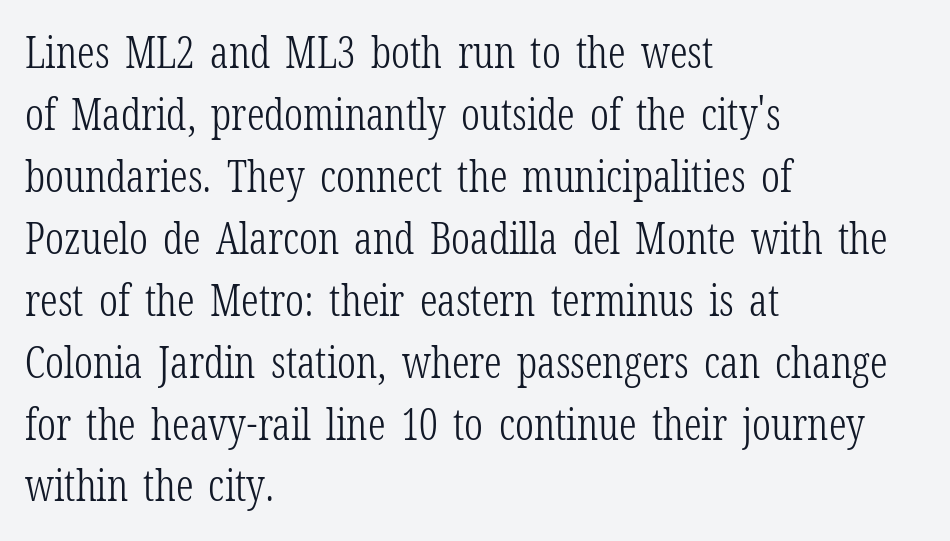
Q: Is the text bold? A: No.
Q: Is the text italic (slanted)? A: No, it is upright.
Q: Is the typeface a serif or a sans-serif typeface? A: Serif.
Q: Is the text underlined? A: No.
Q: How is the paragraph aligned? A: Left-aligned.
Q: Is the spacing between letters normal or unusually wide? A: Normal.
Q: Is the spacing between lines tight, normal or loose? A: Normal.
Q: Width (condensed, normal, or wide)? A: Condensed.
Q: Stroke contrast? A: Low.
Q: x-height? A: Medium.
Q: Monospaced? A: No.
